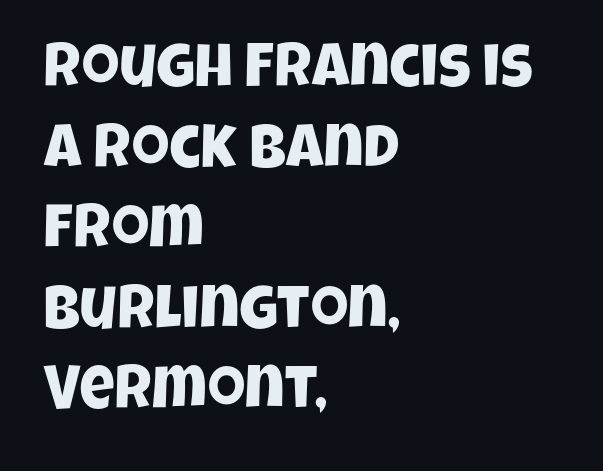
Q: Is the typeface a serif or a sans-serif typeface? A: Sans-serif.
Q: Is the text underlined? A: No.
Q: How is the paragraph aligned? A: Left-aligned.
Q: Is the spacing between letters normal or unusually wide? A: Normal.
Q: Is the spacing between lines tight, normal or loose? A: Normal.
Q: Width (condensed, normal, or wide)? A: Condensed.
Q: Stroke contrast? A: Low.
Q: x-height? A: Large.
Q: Monospaced? A: No.
